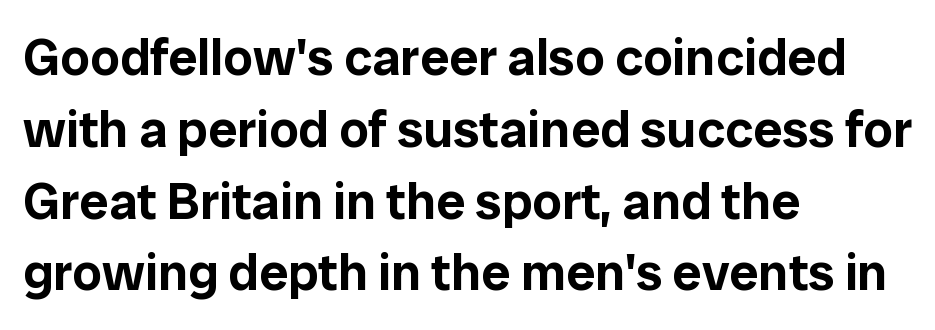
The image shows 52 px sans-serif type, upright; set left-aligned, normal line spacing (1.38x), normal letter spacing, not underlined; low stroke contrast and a medium x-height.
